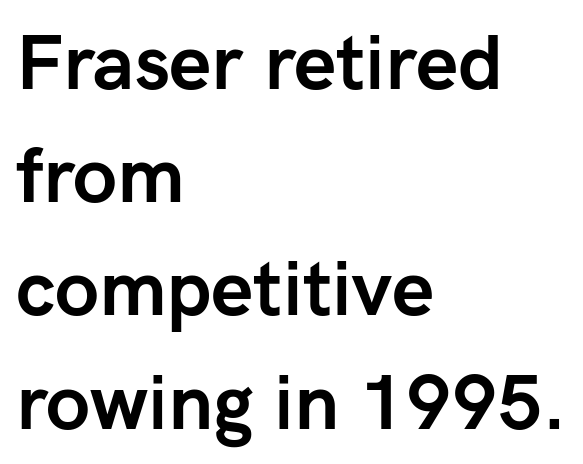
The image shows 76 px semibold sans-serif type, upright; set left-aligned, normal line spacing (1.49x), normal letter spacing, not underlined; low stroke contrast and a medium x-height.
